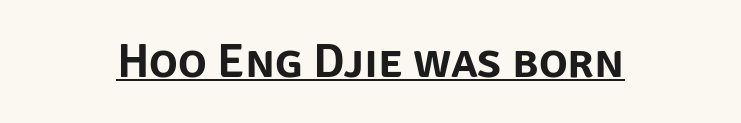
Q: Is the text italic (slanted)? A: No, it is upright.
Q: Is the typeface a serif or a sans-serif typeface? A: Sans-serif.
Q: Is the text underlined? A: Yes.
Q: How is the paragraph aligned? A: Centered.
Q: Is the spacing between letters normal or unusually wide? A: Normal.
Q: Width (condensed, normal, or wide)? A: Normal.
Q: Stroke contrast? A: Low.
Q: x-height? A: Large.
Q: Monospaced? A: No.
